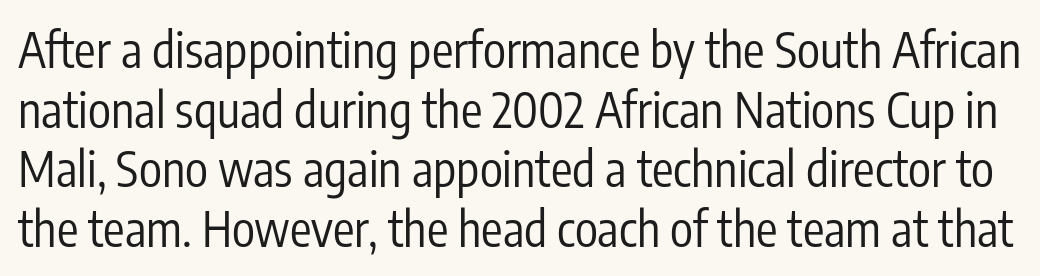
Looks like regular typesetting: each glyph gets only the width it needs. A typesetter would label this face a sans. The gap between lines stays unmarked. The specimen reads as upright at a glance.
